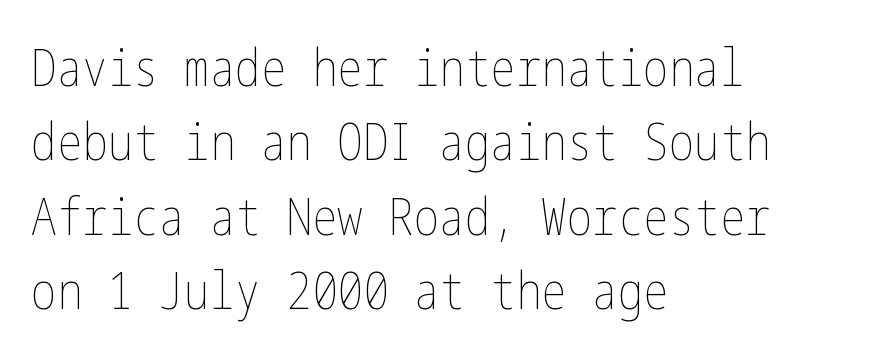
The image shows 51 px thin, condensed type, upright; set left-aligned, normal line spacing (1.46x), normal letter spacing, not underlined; low stroke contrast and a medium x-height.
